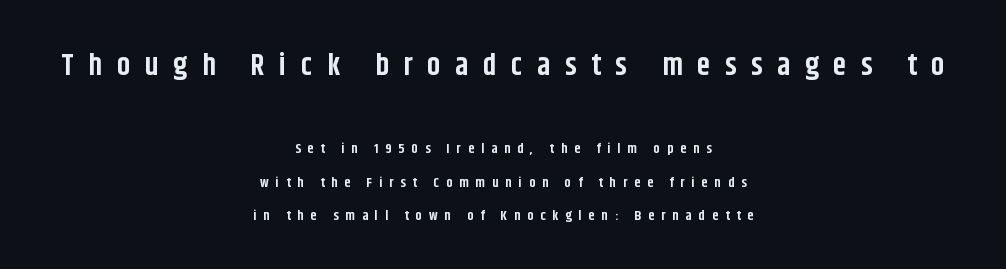
The image shows 30 px bold, condensed sans-serif type, upright; set centered, loose line spacing (2.38x), unusually wide letter spacing (+0.49 em), not underlined; the first (top) block is 2.14x larger; low stroke contrast and a large x-height.
